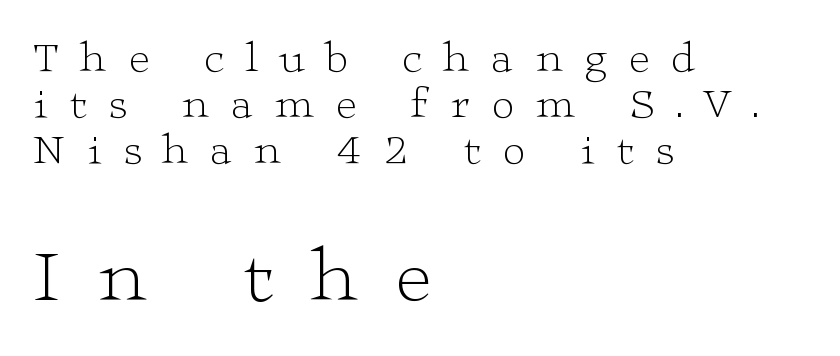
The image shows 77 px light, wide serif type, upright; set left-aligned, tight line spacing (1.05x), unusually wide letter spacing (+0.49 em), not underlined; the second (bottom) block is 1.75x larger; low stroke contrast and a medium x-height.
